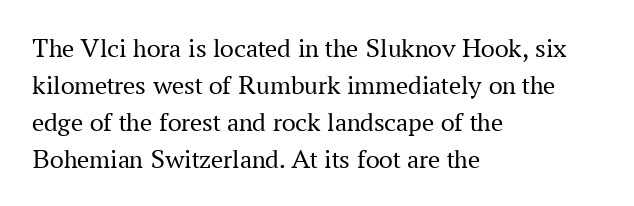
Reading down the block, your eye returns to a fixed left position each line. Tall strokes in this sample are plumb rather than angled. The rendering uses a moderate line-height, typical for paragraphs. This is not heavy type; no bold has been used. Any mark beneath the type? The region is blank. Each word holds together tightly as a unit, with standard inter-letter gaps.
